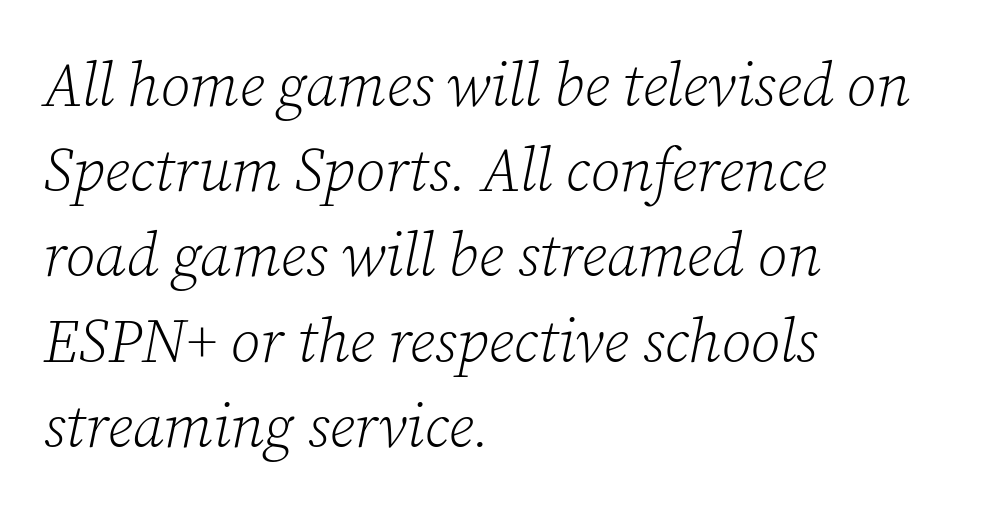
The face looks like a standard text weight, possibly lighter. The strip under each line holds only bare page. The tracking reads as untouched default to a designer's eye. The block of text has a typical density, with ordinary space between rows.
